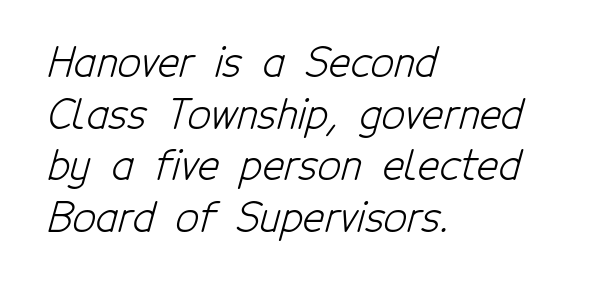
Q: Is the text bold? A: No.
Q: Is the typeface a serif or a sans-serif typeface? A: Sans-serif.
Q: Is the text underlined? A: No.
Q: How is the paragraph aligned? A: Left-aligned.
Q: Is the spacing between letters normal or unusually wide? A: Normal.
Q: Is the spacing between lines tight, normal or loose? A: Normal.
Q: Width (condensed, normal, or wide)? A: Condensed.
Q: Stroke contrast? A: Low.
Q: x-height? A: Medium.
Q: Monospaced? A: No.
